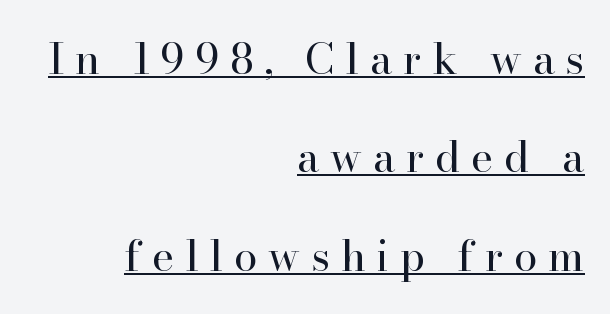
Q: Is the text bold? A: No.
Q: Is the text italic (slanted)? A: No, it is upright.
Q: Is the typeface a serif or a sans-serif typeface? A: Serif.
Q: Is the text underlined? A: Yes.
Q: How is the paragraph aligned? A: Right-aligned.
Q: Is the spacing between letters normal or unusually wide? A: Unusually wide.
Q: Is the spacing between lines tight, normal or loose? A: Loose.
Q: Width (condensed, normal, or wide)? A: Normal.
Q: Stroke contrast? A: High.
Q: x-height? A: Small.
Q: Monospaced? A: No.
